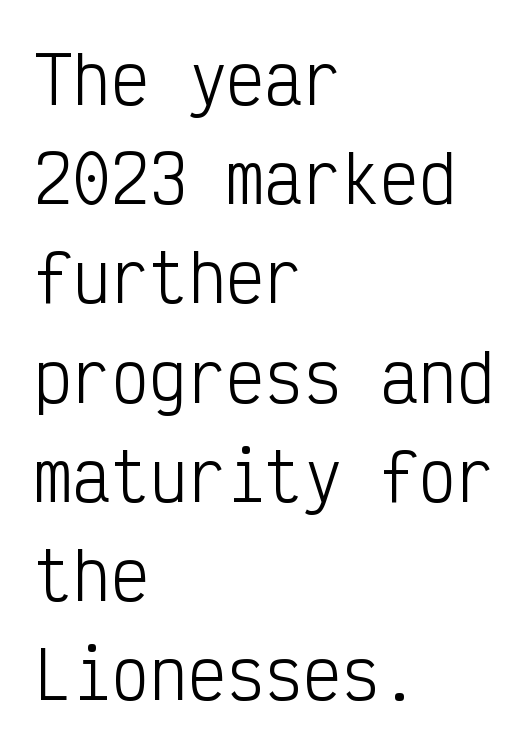
{"serif": "no", "italic": "no", "bold": "no", "weight": "light", "width": "condensed", "stroke_contrast": "low", "x_height": "medium", "monospaced": "yes", "underline": "no", "align": "left", "line_spacing": "normal", "line_spacing_ratio": 1.55, "letter_spacing": "normal", "letter_spacing_em": 0.0, "glyph_px": 64}
